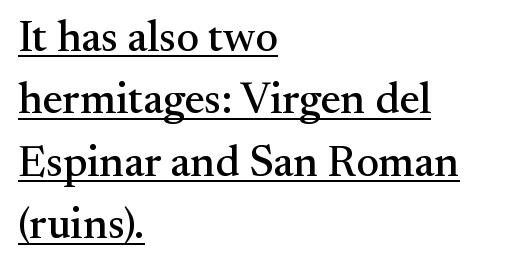
The image shows 44 px serif type, upright; set left-aligned, normal line spacing (1.42x), normal letter spacing, underlined; medium stroke contrast and a small x-height.
